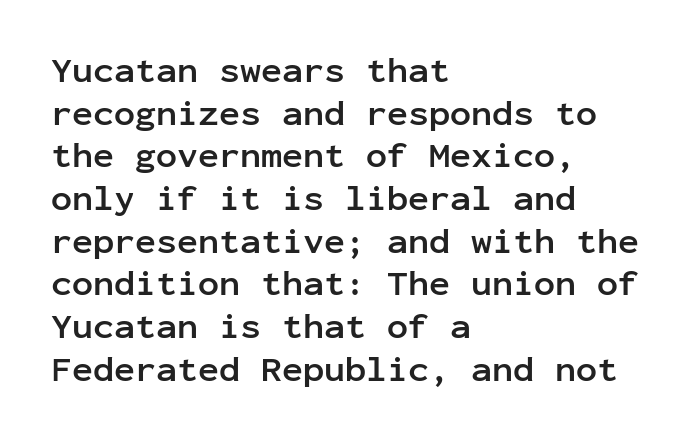
{"serif": "no", "italic": "no", "bold": "yes", "weight": "semibold", "width": "normal", "stroke_contrast": "low", "x_height": "medium", "monospaced": "yes", "underline": "no", "align": "left", "line_spacing_ratio": 1.22, "letter_spacing": "normal", "letter_spacing_em": 0.0, "glyph_px": 35}
